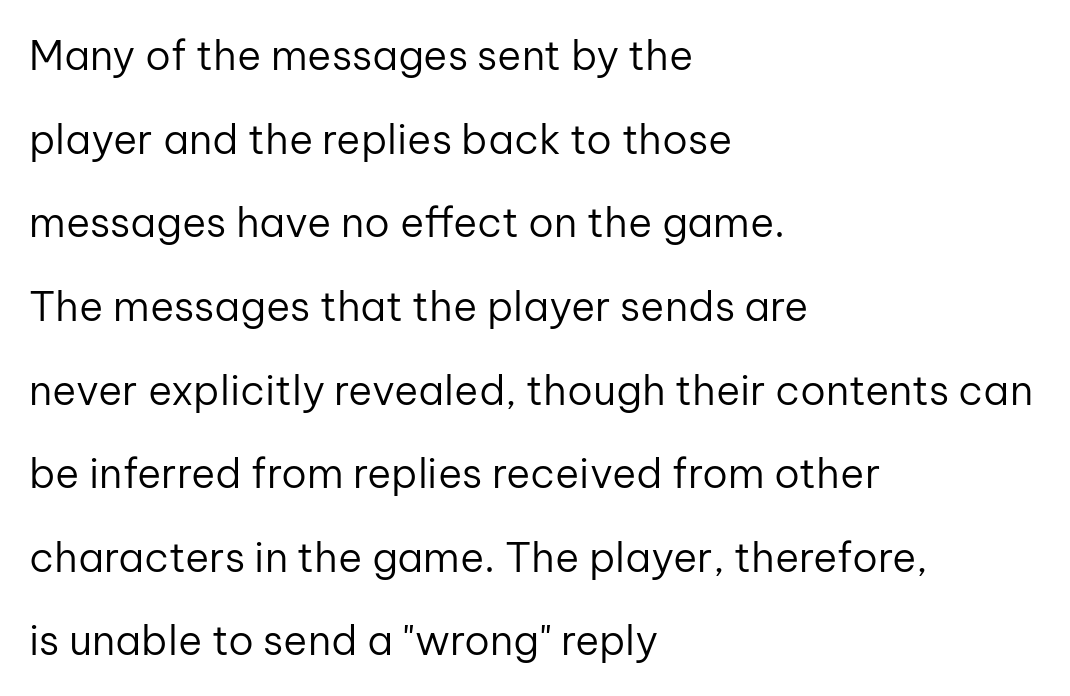
The image shows 41 px regular-weight sans-serif type, upright; set left-aligned, loose line spacing (2.04x), normal letter spacing, not underlined; low stroke contrast and a medium x-height.
